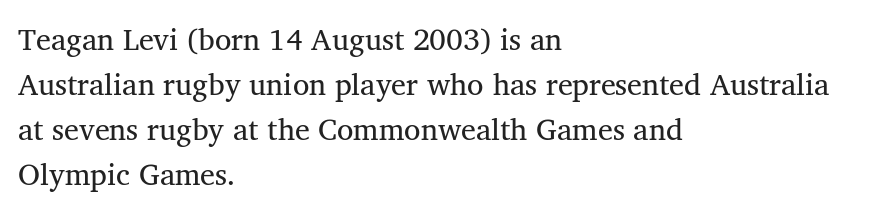
The image shows 30 px regular-weight serif type, upright; set left-aligned, normal line spacing (1.5x), normal letter spacing, not underlined; medium stroke contrast and a medium x-height.
